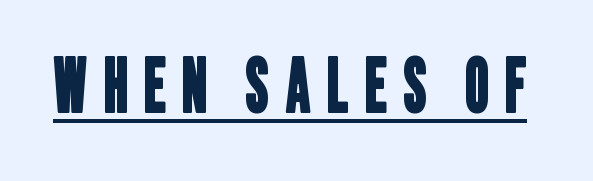
{"serif": "no", "width": "condensed", "stroke_contrast": "low", "x_height": "large", "monospaced": "no", "underline": "yes", "letter_spacing": "wide", "letter_spacing_em": 0.22, "glyph_px": 74}
